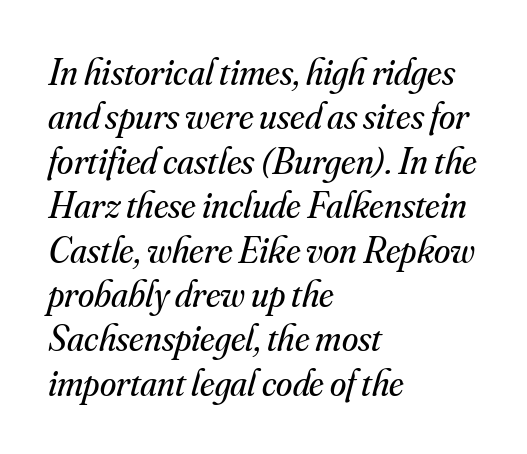
The image shows 37 px regular-weight serif type, italic (leaning right); set left-aligned, line spacing 1.2x, normal letter spacing, not underlined; medium stroke contrast and a small x-height.
